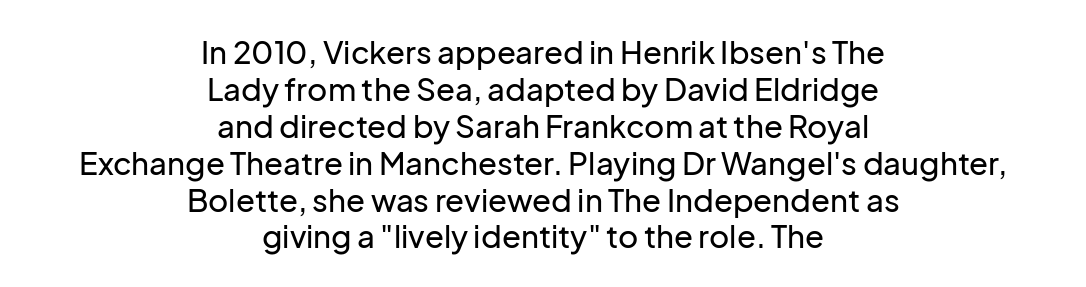
Q: Is the text italic (slanted)? A: No, it is upright.
Q: Is the typeface a serif or a sans-serif typeface? A: Sans-serif.
Q: Is the text underlined? A: No.
Q: How is the paragraph aligned? A: Centered.
Q: Is the spacing between letters normal or unusually wide? A: Normal.
Q: Width (condensed, normal, or wide)? A: Normal.
Q: Stroke contrast? A: Low.
Q: x-height? A: Medium.
Q: Monospaced? A: No.
